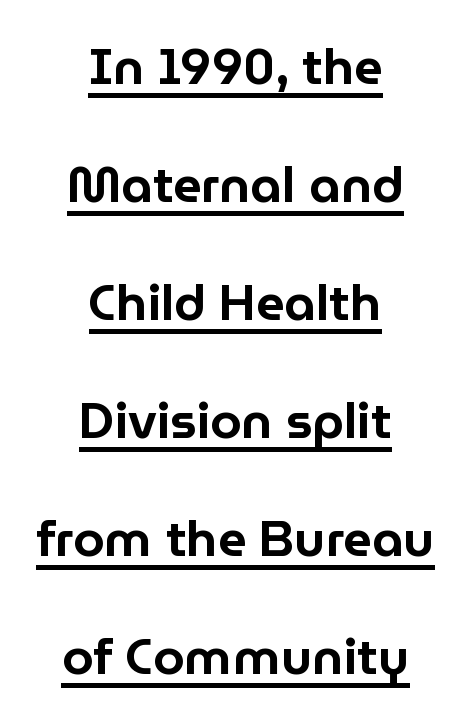
Q: Is the text italic (slanted)? A: No, it is upright.
Q: Is the typeface a serif or a sans-serif typeface? A: Sans-serif.
Q: Is the text underlined? A: Yes.
Q: How is the paragraph aligned? A: Centered.
Q: Is the spacing between letters normal or unusually wide? A: Normal.
Q: Is the spacing between lines tight, normal or loose? A: Loose.
Q: Width (condensed, normal, or wide)? A: Normal.
Q: Stroke contrast? A: Low.
Q: x-height? A: Medium.
Q: Monospaced? A: No.
